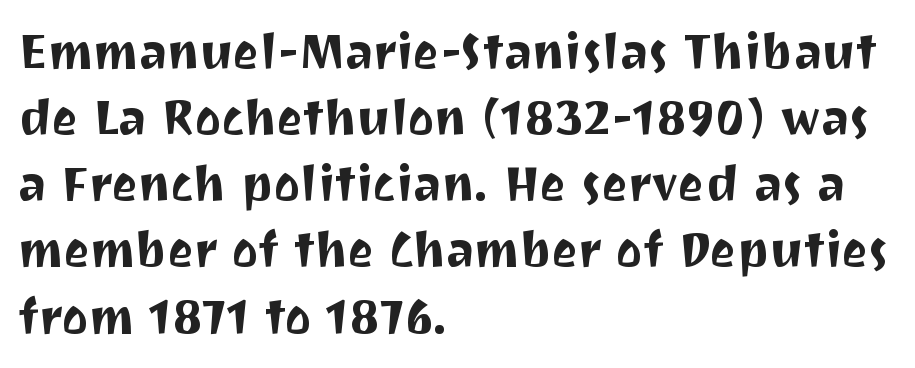
{"serif": "no", "italic": "no", "width": "normal", "stroke_contrast": "medium", "x_height": "medium", "monospaced": "no", "underline": "no", "align": "left", "line_spacing": "normal", "line_spacing_ratio": 1.35, "letter_spacing": "normal", "letter_spacing_em": 0.0, "glyph_px": 49}
